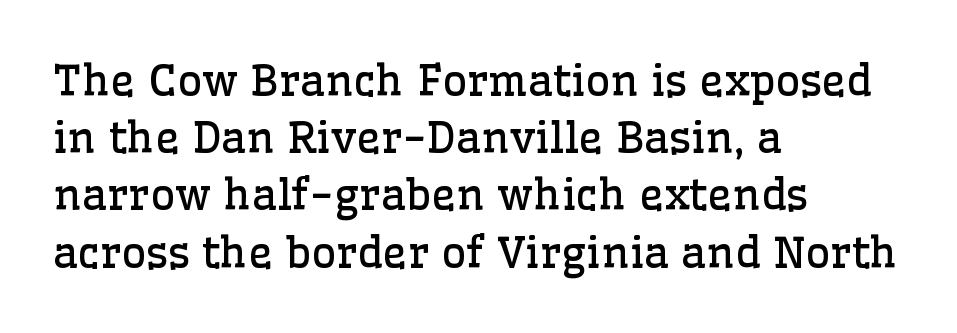
The words here are not underlined. These glyphs show unthickened strokes, regular width or finer. What kind of face is this? One with serifs. Between one letter and the next there's only the usual sliver of space.
